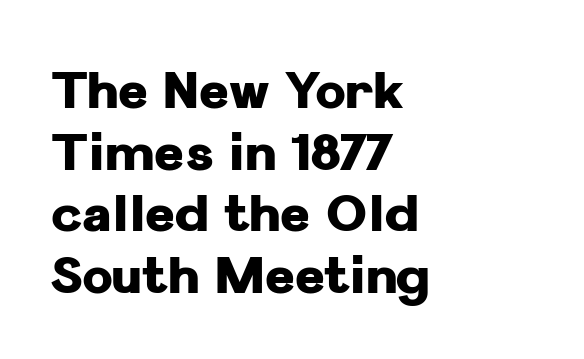
The image shows 51 px heavy sans-serif type, upright; set left-aligned, line spacing 1.21x, normal letter spacing, not underlined; low stroke contrast and a medium x-height.
